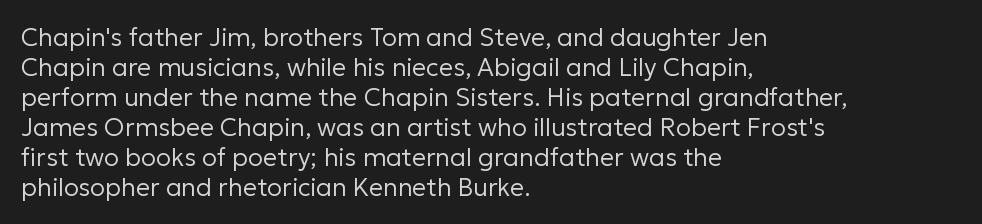
Stem width sits at or under what a default text font uses. Rendered with straight, roman letterforms. In CSS terms this would be text-align: left. Is the letter spacing exaggerated? No — it looks like the ordinary default.
